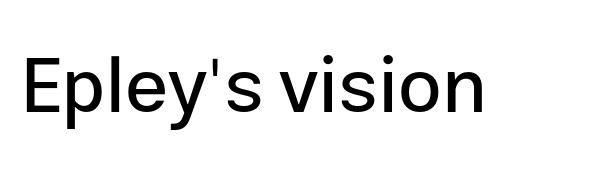
Q: Is the text italic (slanted)? A: No, it is upright.
Q: Is the typeface a serif or a sans-serif typeface? A: Sans-serif.
Q: Is the text underlined? A: No.
Q: Is the spacing between letters normal or unusually wide? A: Normal.
Q: Width (condensed, normal, or wide)? A: Normal.
Q: Stroke contrast? A: Low.
Q: x-height? A: Medium.
Q: Monospaced? A: No.
